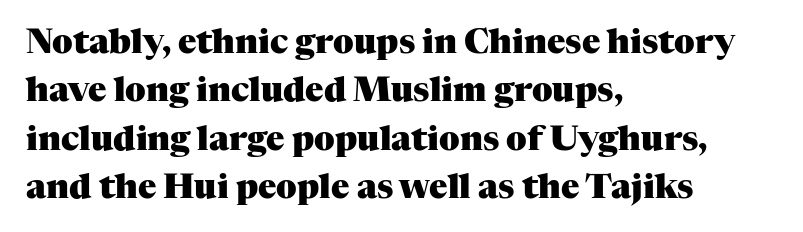
The image shows 34 px heavy serif type, upright; set left-aligned, normal line spacing (1.42x), normal letter spacing, not underlined; medium stroke contrast and a medium x-height.
